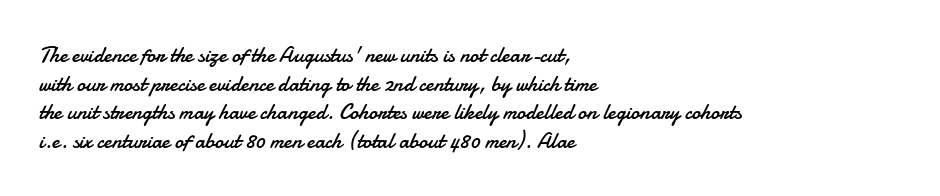
The image shows 22 px text type; set left-aligned, normal line spacing (1.3x), normal letter spacing, not underlined.
